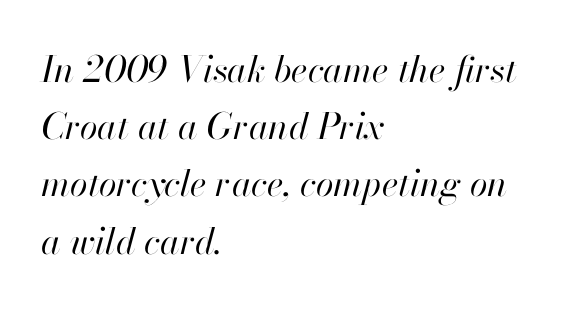
The image shows 36 px regular-weight type, italic (leaning right); set left-aligned, normal line spacing (1.59x), normal letter spacing, not underlined; high stroke contrast and a small x-height.
